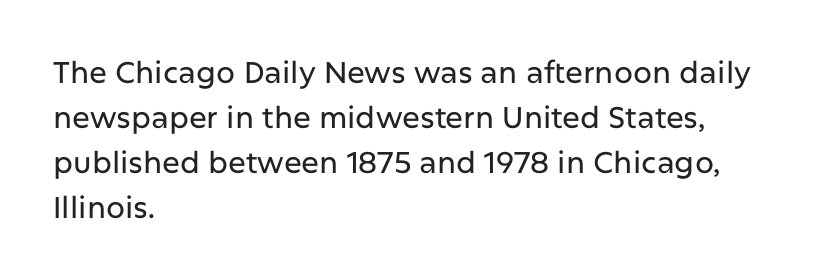
The specimen omits any rule beneath the text block's lines. The setting favours the left margin, as ordinary paragraphs usually do. How would I describe the line gaps? Plain and ordinary. The face used here is rendered with its standard letterfit.
